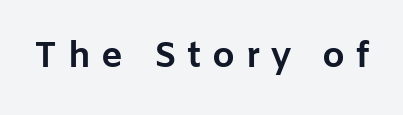
Spacing verdict: proportional, widths tailored to each character. Bare-footed words on every line. I'd describe the lettering as bold — thick and assertive. A roman cut, with each character standing at attention. Observe the absence of serifs on each vertical stroke in this sample.
